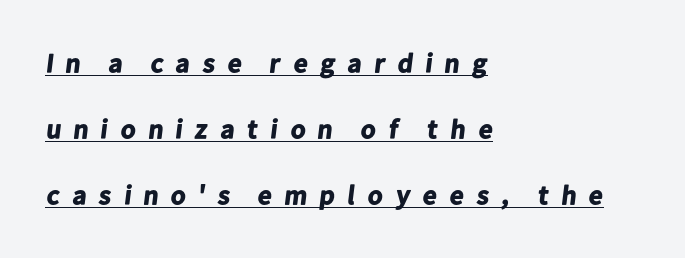
The image shows 27 px bold type; set left-aligned, loose line spacing (2.45x), unusually wide letter spacing (+0.4 em), underlined.
